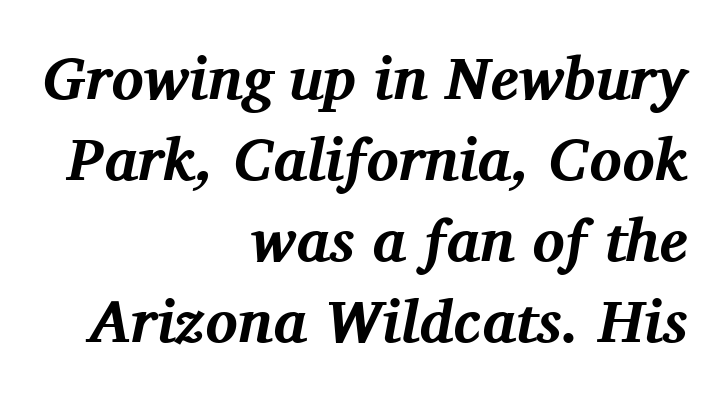
{"serif": "yes", "italic": "yes", "lean": "right", "slant_degrees": 11, "bold": "yes", "weight": "bold", "width": "normal", "stroke_contrast": "medium", "x_height": "medium", "monospaced": "no", "underline": "no", "align": "right", "line_spacing": "normal", "line_spacing_ratio": 1.35, "letter_spacing": "normal", "letter_spacing_em": 0.0, "glyph_px": 60}
